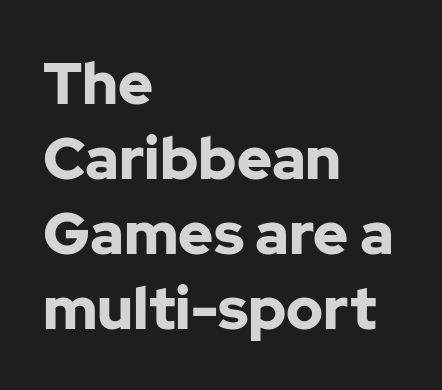
The leading is moderate, giving the passage an even texture. Line starts are locked; line ends wander. The letters advance in unequal steps, a hallmark of proportional type. These lines keep a tight, regular rhythm from letter to letter. No italicization has been applied; the sample stays upright. Lines of text with bare space underneath.
